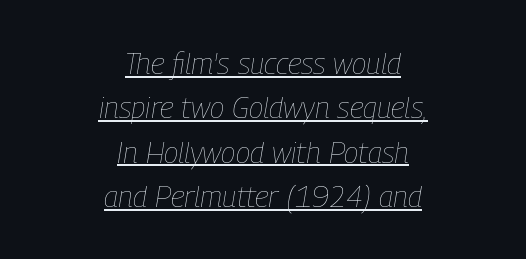
The passage shown is typed in a proportional face where columns would drift. The compositor balanced each line on the midline. This block has exactly the height ordinary leading produces. A typesetter would call this zero additional tracking. Emphasis-style slanted type is in use. Weight class: somewhere from thin through regular.
